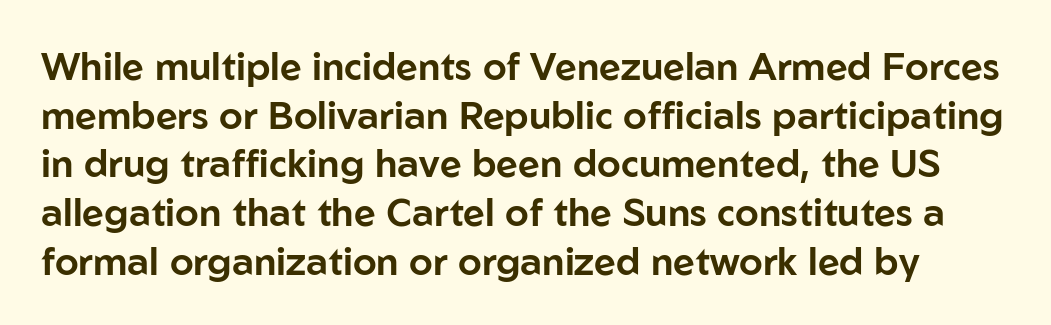
Tall strokes in this sample are plumb rather than angled. This sample has the flowing, uneven cadence of proportional lettering. The font family rendered here belongs to the sans-serif group. The space between consecutive lines is moderate.
